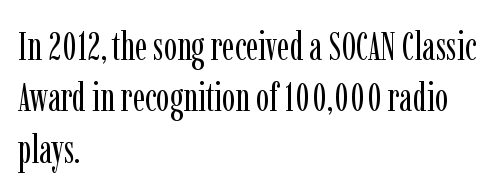
Plain, unruled lines of type. The axis of the letterforms is exactly vertical. The vertical gap from one line to the next is medium. Default kerning and tracking; the words read as compact shapes. The letters advance in unequal steps, a hallmark of proportional type. In CSS terms this would be text-align: left.
